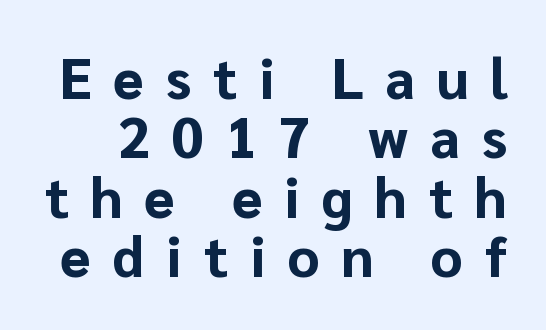
{"serif": "no", "italic": "no", "bold": "yes", "weight": "bold", "width": "normal", "stroke_contrast": "low", "x_height": "medium", "monospaced": "no", "underline": "no", "line_spacing": "tight", "line_spacing_ratio": 1.06, "letter_spacing": "wide", "letter_spacing_em": 0.39, "glyph_px": 56}
